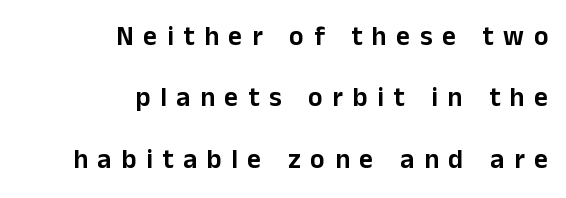
Teacher's note: observe the even right margin — that is flush-right alignment. The designer dialed line spacing up above the default. If you drew a line through each stem, it would be perfectly vertical. The space directly below the letters is spotless. Between one letter and the next there's a generous, obvious gap.
